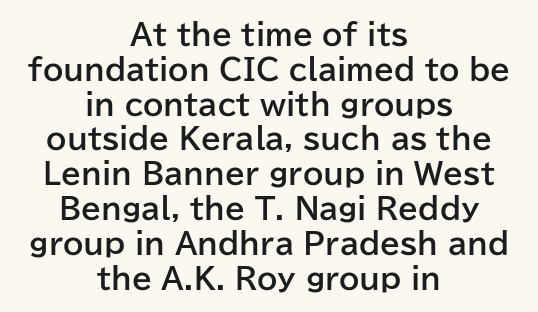
{"serif": "no", "italic": "no", "bold": "yes", "weight": "bold", "width": "normal", "stroke_contrast": "low", "x_height": "medium", "monospaced": "no", "underline": "no", "align": "center", "line_spacing_ratio": 1.2, "letter_spacing": "normal", "letter_spacing_em": 0.0, "glyph_px": 29}
